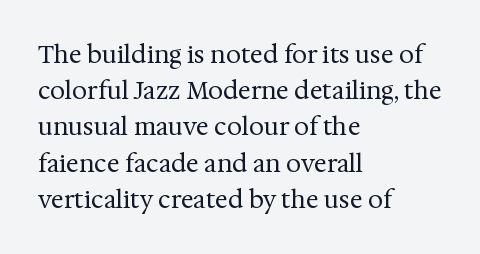
{"italic": "no", "bold": "no", "underline": "no", "align": "left", "line_spacing": "normal", "line_spacing_ratio": 1.51, "letter_spacing": "normal", "letter_spacing_em": 0.0, "glyph_px": 24}
